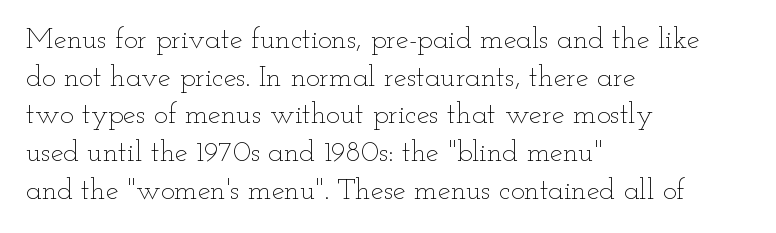
{"italic": "no", "bold": "no", "weight": "thin", "width": "wide", "stroke_contrast": "low", "x_height": "small", "monospaced": "no", "underline": "no", "align": "left", "line_spacing": "normal", "line_spacing_ratio": 1.3, "letter_spacing": "normal", "letter_spacing_em": 0.0, "glyph_px": 29}
